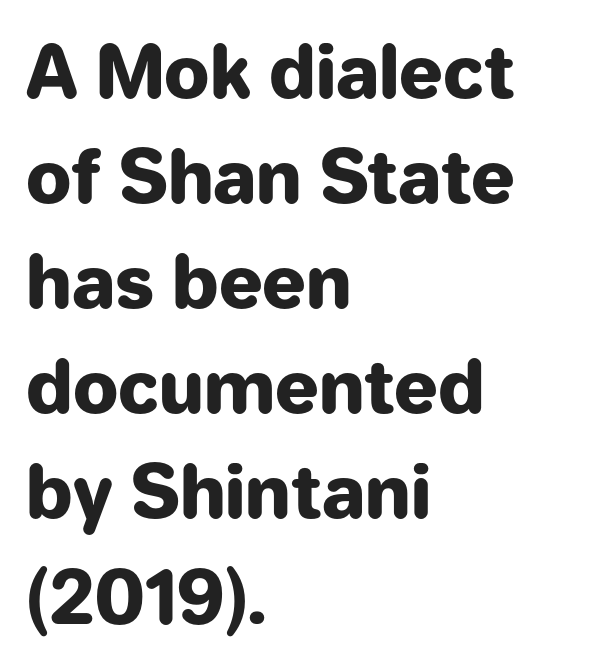
{"serif": "no", "italic": "no", "bold": "yes", "weight": "heavy", "width": "normal", "stroke_contrast": "low", "x_height": "medium", "monospaced": "no", "underline": "no", "align": "left", "line_spacing": "normal", "line_spacing_ratio": 1.46, "letter_spacing": "normal", "letter_spacing_em": 0.0, "glyph_px": 72}
